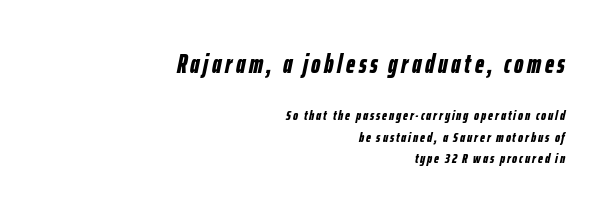
{"italic": "yes", "lean": "right", "slant_degrees": 12, "bold": "yes", "underline": "no", "align": "right", "line_spacing": "normal", "line_spacing_ratio": 1.55, "larger_block": "first", "size_ratio": 1.86, "glyph_px": 26}
